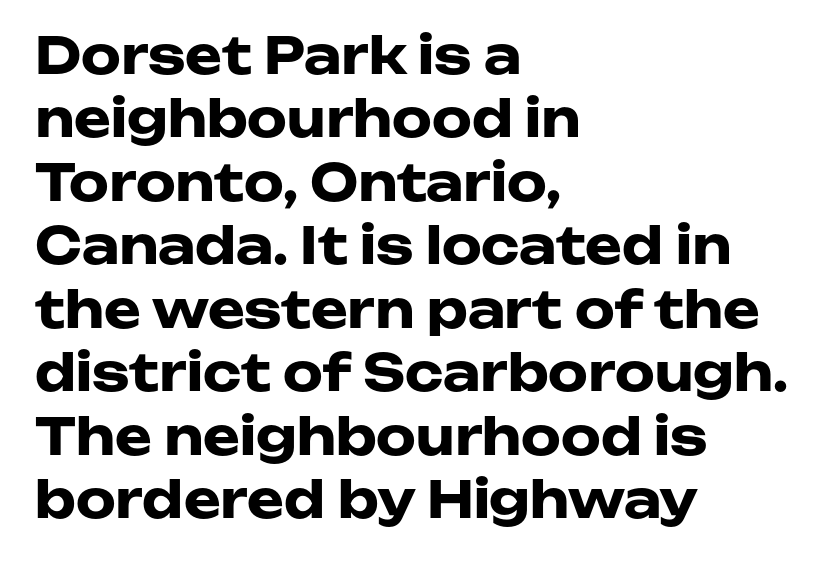
{"serif": "no", "italic": "no", "bold": "yes", "weight": "heavy", "width": "wide", "stroke_contrast": "low", "x_height": "medium", "monospaced": "no", "underline": "no", "align": "left", "line_spacing": "normal", "line_spacing_ratio": 1.27, "letter_spacing": "normal", "letter_spacing_em": 0.0, "glyph_px": 50}
